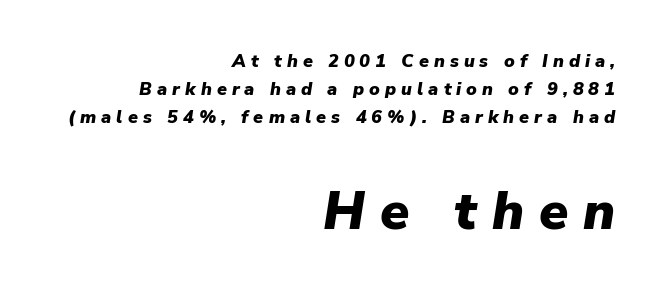
The image shows 53 px heavy type, italic (leaning right); set right-aligned, normal line spacing (1.56x), unusually wide letter spacing (+0.28 em), not underlined; the second (bottom) block is 2.94x larger; low stroke contrast and a medium x-height.
